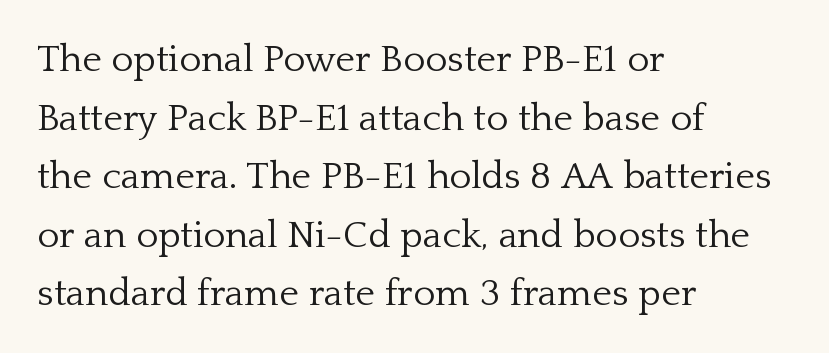
{"serif": "yes", "italic": "no", "bold": "no", "weight": "light", "width": "normal", "stroke_contrast": "low", "x_height": "medium", "monospaced": "no", "underline": "no", "align": "left", "line_spacing": "normal", "line_spacing_ratio": 1.54, "letter_spacing": "normal", "letter_spacing_em": 0.0, "glyph_px": 38}
